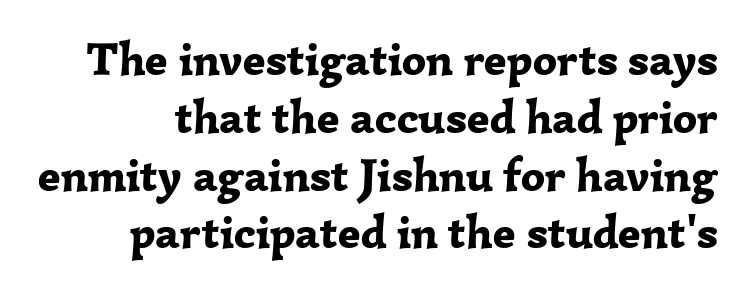
{"serif": "yes", "italic": "no", "bold": "yes", "weight": "bold", "width": "normal", "stroke_contrast": "low", "x_height": "medium", "monospaced": "no", "underline": "no", "line_spacing_ratio": 1.23, "letter_spacing": "normal", "letter_spacing_em": 0.0, "glyph_px": 47}
